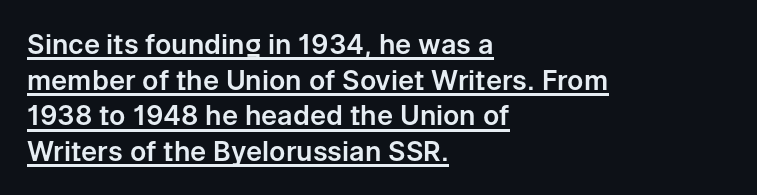
The paragraph shown leans on its left margin. The vertical gap from one line to the next is medium. A rule runs beneath these lines of type. Posture: vertical. You could call the tracking neutral — neither tight nor loose.
